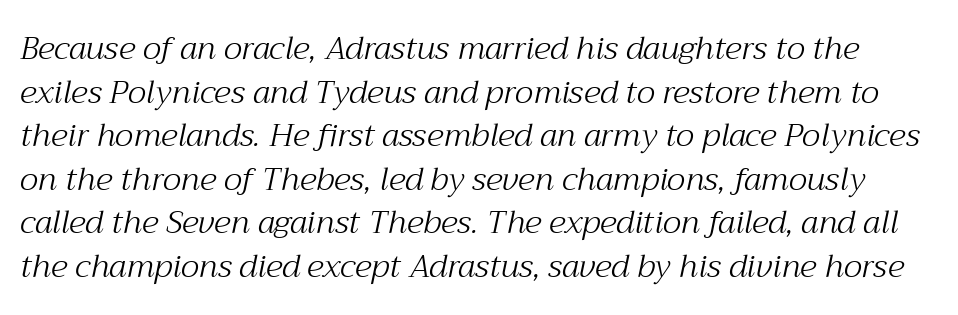
Q: Is the text bold? A: No.
Q: Is the text italic (slanted)? A: Yes, it leans right by about 12 degrees.
Q: Is the typeface a serif or a sans-serif typeface? A: Serif.
Q: Is the text underlined? A: No.
Q: Is the spacing between letters normal or unusually wide? A: Normal.
Q: Is the spacing between lines tight, normal or loose? A: Normal.
Q: Width (condensed, normal, or wide)? A: Normal.
Q: Stroke contrast? A: Medium.
Q: x-height? A: Medium.
Q: Monospaced? A: No.
